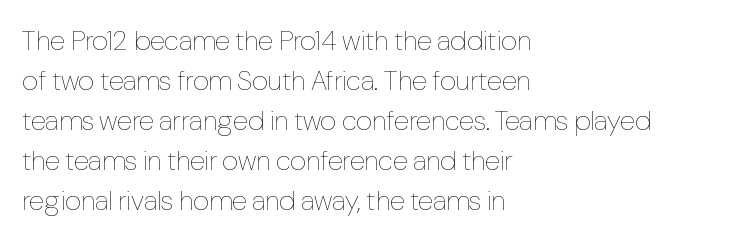
The image shows 28 px thin, condensed type, upright; set left-aligned, normal line spacing (1.43x), normal letter spacing, not underlined; low stroke contrast and a medium x-height.
